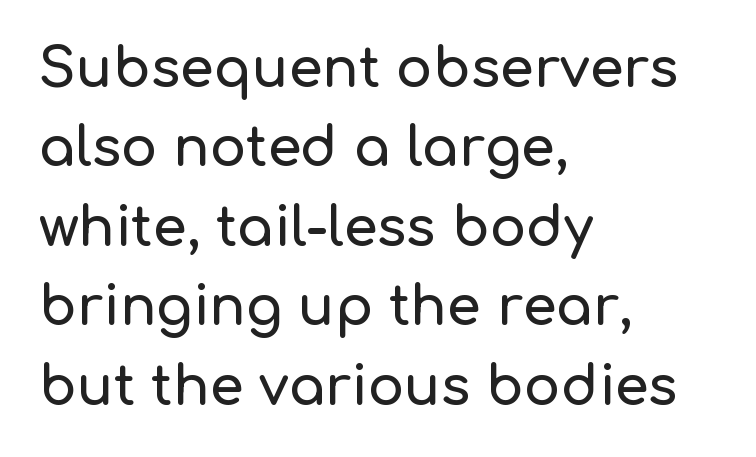
{"serif": "no", "italic": "no", "width": "normal", "stroke_contrast": "low", "x_height": "medium", "monospaced": "no", "underline": "no", "align": "left", "line_spacing": "normal", "line_spacing_ratio": 1.47, "letter_spacing": "normal", "letter_spacing_em": 0.0, "glyph_px": 54}
